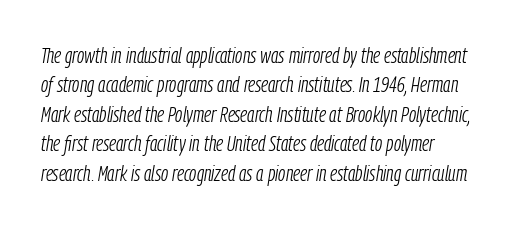
{"italic": "yes", "lean": "right", "slant_degrees": 9, "bold": "no", "underline": "no", "line_spacing": "normal", "line_spacing_ratio": 1.34, "letter_spacing": "normal", "letter_spacing_em": 0.0, "glyph_px": 22}
